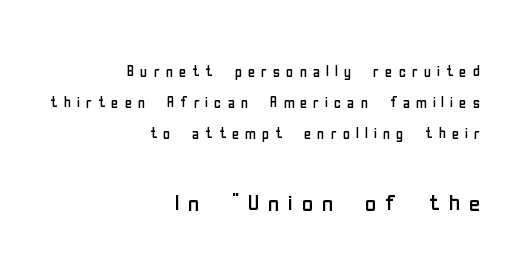
Q: Is the text bold? A: No.
Q: Is the text italic (slanted)? A: No, it is upright.
Q: Is the typeface a serif or a sans-serif typeface? A: Sans-serif.
Q: Is the text underlined? A: No.
Q: How is the paragraph aligned? A: Right-aligned.
Q: Is the spacing between letters normal or unusually wide? A: Unusually wide.
Q: Is the spacing between lines tight, normal or loose? A: Normal.
Q: Which block of text is set in a larger size, the first (top) or the second (bottom)? A: The second (bottom) one.
Q: Width (condensed, normal, or wide)? A: Condensed.
Q: Stroke contrast? A: Low.
Q: x-height? A: Medium.
Q: Monospaced? A: No.
